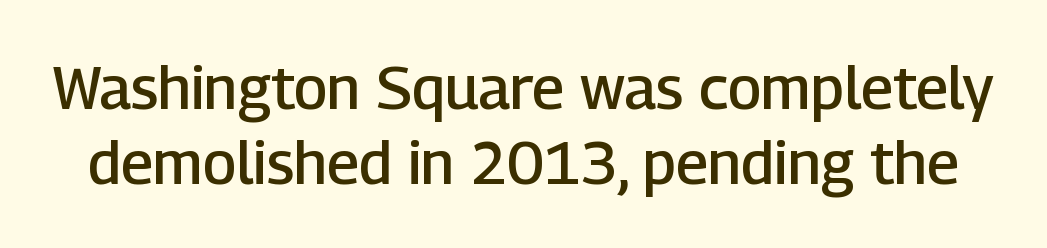
Q: Is the text bold? A: Semi-bold.
Q: Is the text italic (slanted)? A: No, it is upright.
Q: Is the typeface a serif or a sans-serif typeface? A: Sans-serif.
Q: Is the text underlined? A: No.
Q: Is the spacing between letters normal or unusually wide? A: Normal.
Q: Is the spacing between lines tight, normal or loose? A: Normal.
Q: Width (condensed, normal, or wide)? A: Normal.
Q: Stroke contrast? A: Low.
Q: x-height? A: Medium.
Q: Monospaced? A: No.
